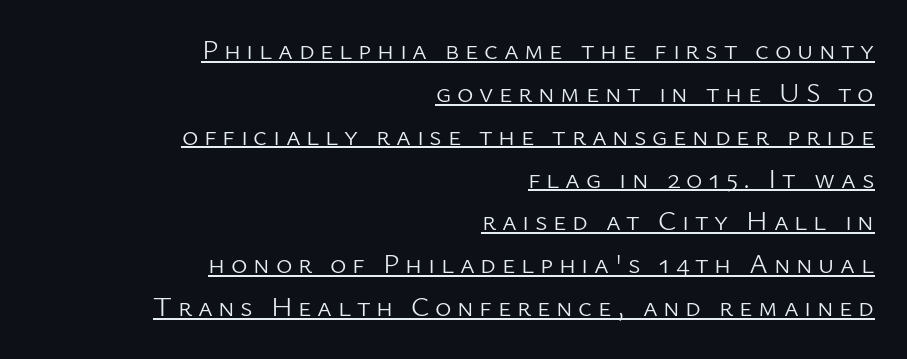
The line texture is sparse and dotted thanks to wide tracking. The lettering stays uniformly vertical, giving the passage a roman look. Layout note: lines flush right. No feet cap the strokes, marking this as sans-serif type.
